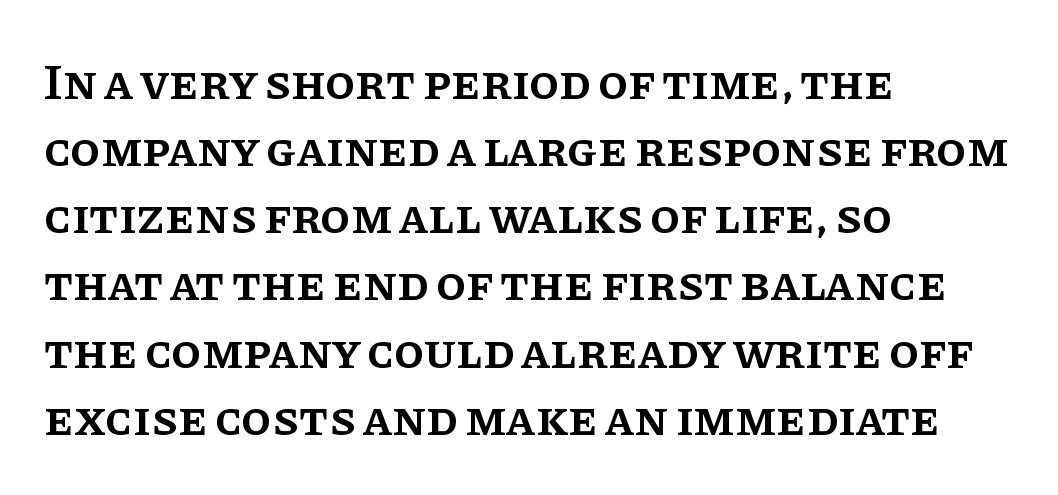
The typography opts for an upright posture over an oblique one. The passage shown stacks its lines at a standard gap. The letters advance in unequal steps, a hallmark of proportional type. Decoration check: the copy has no underline. This sample uses a serif face. Each word holds together tightly as a unit, with standard inter-letter gaps.
